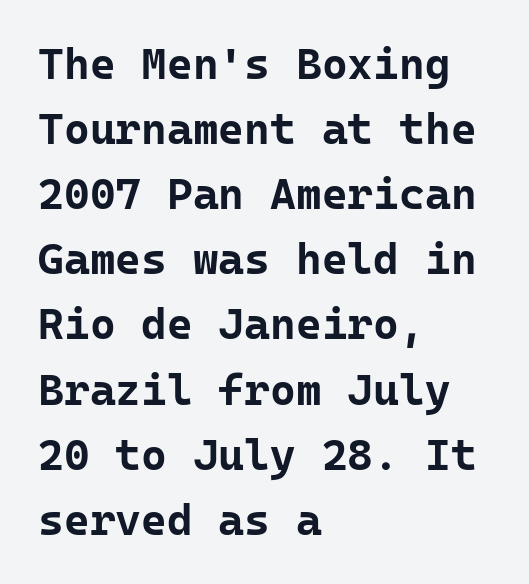
Upright lettering throughout. The strip under each line holds only bare page. In terms of letterform style, serifs are entirely absent. The face used here has the dense, thick strokes of a bold. The face used here is rendered with its standard letterfit.
